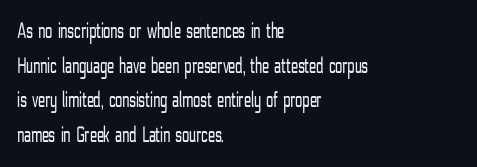
{"italic": "no", "bold": "no", "underline": "no", "align": "left", "line_spacing": "normal", "line_spacing_ratio": 1.51, "letter_spacing": "normal", "letter_spacing_em": 0.0, "glyph_px": 23}
